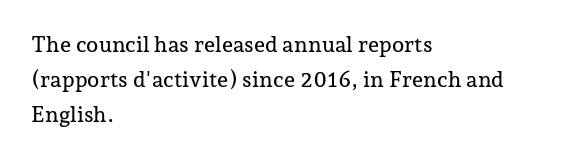
{"italic": "no", "underline": "no", "align": "left", "line_spacing": "normal", "line_spacing_ratio": 1.6, "letter_spacing": "normal", "letter_spacing_em": 0.0, "glyph_px": 22}
